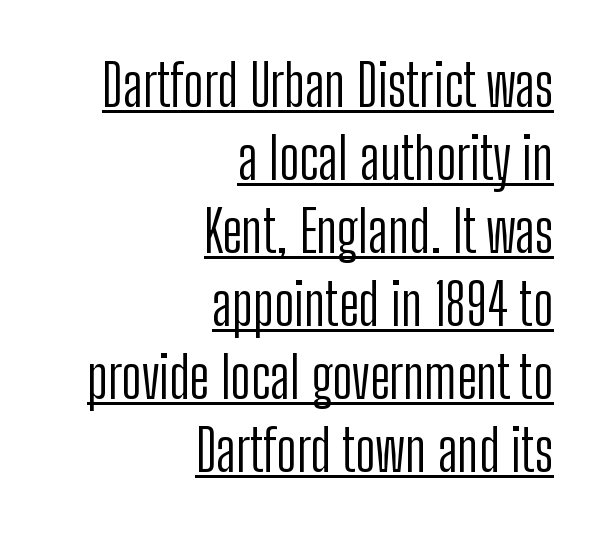
Q: Is the text bold? A: No.
Q: Is the text italic (slanted)? A: No, it is upright.
Q: Is the typeface a serif or a sans-serif typeface? A: Sans-serif.
Q: Is the text underlined? A: Yes.
Q: How is the paragraph aligned? A: Right-aligned.
Q: Is the spacing between letters normal or unusually wide? A: Normal.
Q: Is the spacing between lines tight, normal or loose? A: Normal.
Q: Width (condensed, normal, or wide)? A: Condensed.
Q: Stroke contrast? A: Low.
Q: x-height? A: Medium.
Q: Monospaced? A: No.
